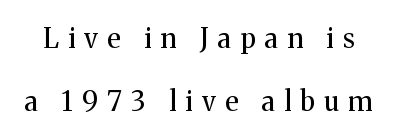
Q: Is the text bold? A: No.
Q: Is the text italic (slanted)? A: No, it is upright.
Q: Is the text underlined? A: No.
Q: Is the spacing between letters normal or unusually wide? A: Unusually wide.
Q: Is the spacing between lines tight, normal or loose? A: Loose.
